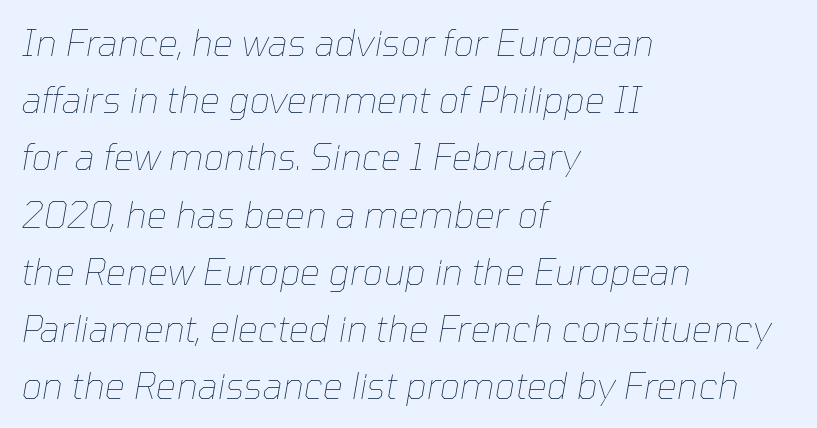
Slant detected: the letters are inclined. Each new line begins a customary step beneath the previous one. Lines of text with bare space underneath. The face used here is proportionally spaced, like ordinary book or web type. Alignment: flush left.
